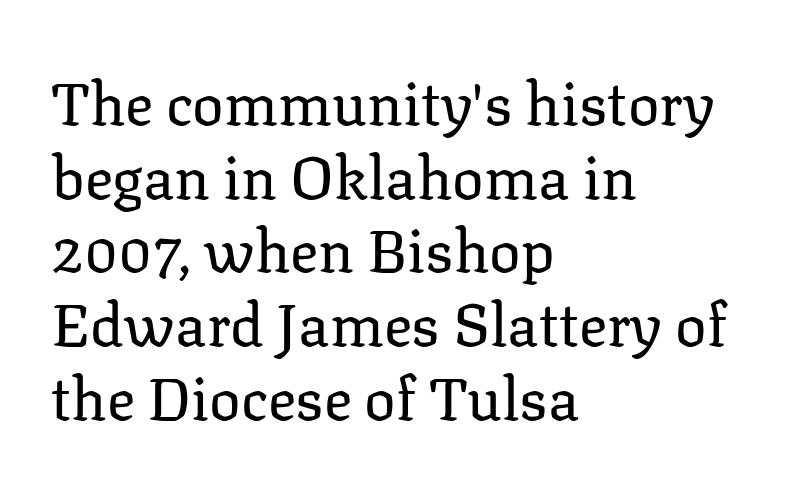
Q: Is the text bold? A: No.
Q: Is the text italic (slanted)? A: No, it is upright.
Q: Is the typeface a serif or a sans-serif typeface? A: Serif.
Q: Is the text underlined? A: No.
Q: How is the paragraph aligned? A: Left-aligned.
Q: Is the spacing between letters normal or unusually wide? A: Normal.
Q: Is the spacing between lines tight, normal or loose? A: Normal.
Q: Width (condensed, normal, or wide)? A: Normal.
Q: Stroke contrast? A: Low.
Q: x-height? A: Medium.
Q: Monospaced? A: No.
